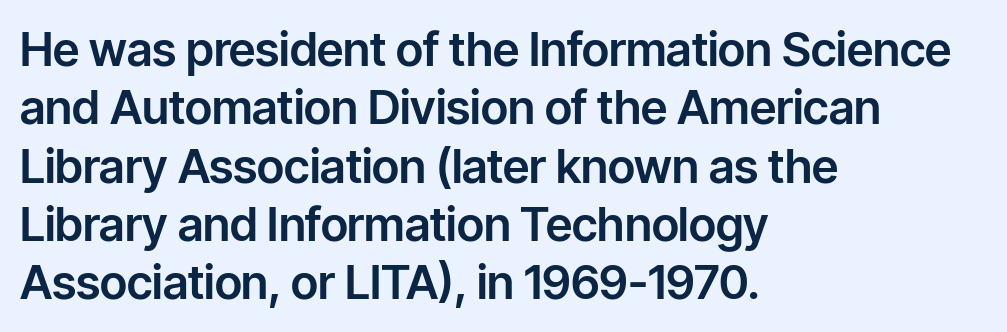
The image shows 47 px sans-serif type, upright; set left-aligned, line spacing 1.24x, normal letter spacing, not underlined; low stroke contrast and a medium x-height.
